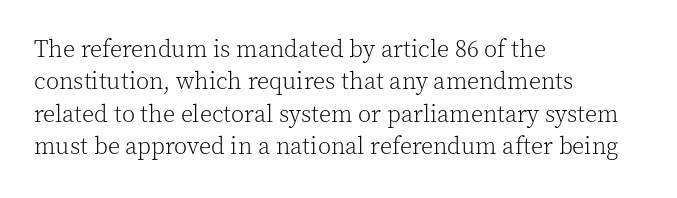
The typesetter chose a ragged-right arrangement here. In terms of letterspacing, this is plain default setting. Descenders hang freely into open space. A typesetter would call this leading conventional body-copy spacing. Stems and bowls with no extra thickness — not bold.
